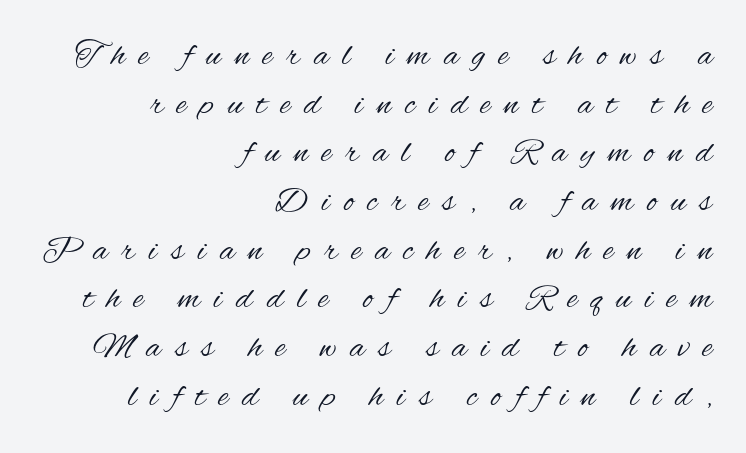
{"serif": "no", "bold": "no", "weight": "regular", "width": "condensed", "stroke_contrast": "medium", "x_height": "small", "monospaced": "no", "underline": "no", "align": "right", "line_spacing": "normal", "line_spacing_ratio": 1.39, "letter_spacing": "wide", "letter_spacing_em": 0.4, "glyph_px": 35}
